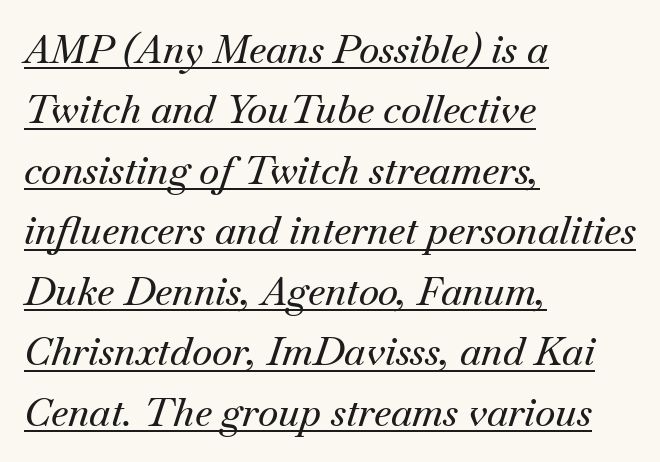
Q: Is the text italic (slanted)? A: Yes, it leans right by about 18 degrees.
Q: Is the typeface a serif or a sans-serif typeface? A: Serif.
Q: Is the text underlined? A: Yes.
Q: How is the paragraph aligned? A: Left-aligned.
Q: Is the spacing between letters normal or unusually wide? A: Normal.
Q: Is the spacing between lines tight, normal or loose? A: Normal.
Q: Width (condensed, normal, or wide)? A: Normal.
Q: Stroke contrast? A: Medium.
Q: x-height? A: Small.
Q: Monospaced? A: No.
